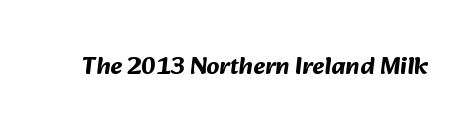
The image shows 25 px bold type; set normal letter spacing, not underlined.
